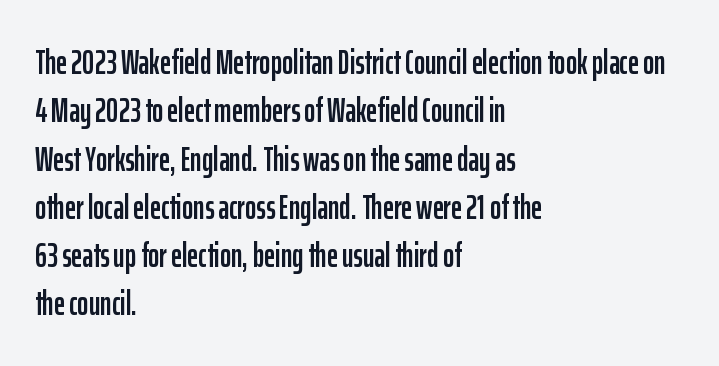
Teacher's note: observe the even left margin — that is flush-left alignment. This sample uses plain, unmodified letter spacing. Think of a printed novel: that variable character pitch is what you see here. Bare-footed words on every line. Grotesque or geometric, the face here clearly has no serifs.
